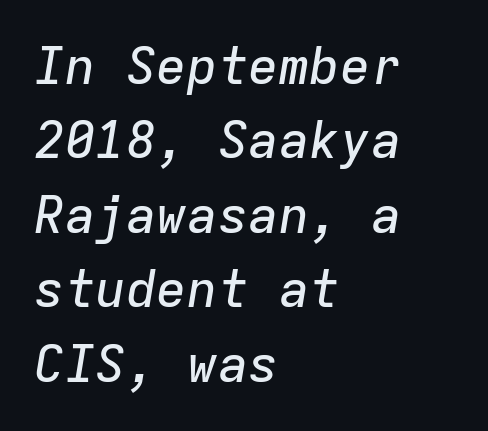
Q: Is the text italic (slanted)? A: Yes, it leans right by about 9 degrees.
Q: Is the text underlined? A: No.
Q: How is the paragraph aligned? A: Left-aligned.
Q: Is the spacing between letters normal or unusually wide? A: Normal.
Q: Is the spacing between lines tight, normal or loose? A: Normal.
Q: Width (condensed, normal, or wide)? A: Normal.
Q: Stroke contrast? A: Low.
Q: x-height? A: Medium.
Q: Monospaced? A: Yes.
